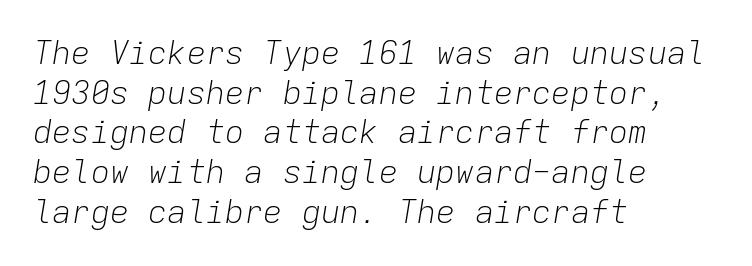
The image shows 32 px light type, italic (leaning right), monospaced; set left-aligned, line spacing 1.24x, normal letter spacing, not underlined; low stroke contrast and a medium x-height.
